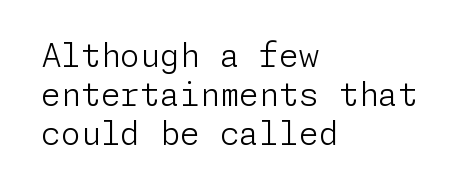
The image shows 32 px light sans-serif type, upright; set left-aligned, line spacing 1.22x, normal letter spacing, not underlined; low stroke contrast and a medium x-height.
